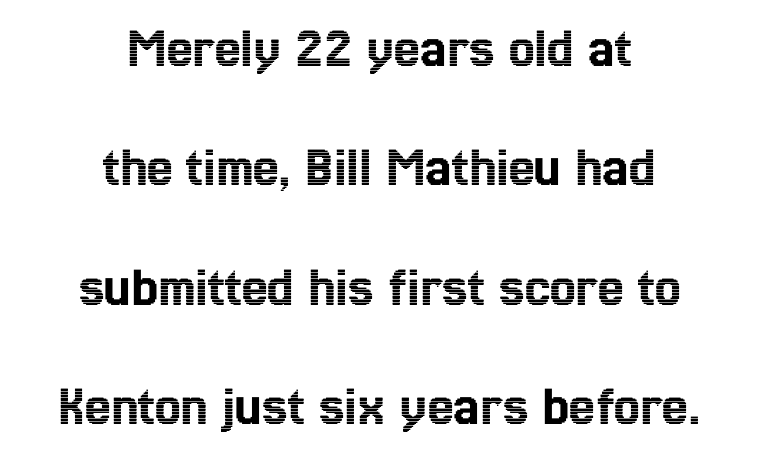
Do the letters lean? They stand straight. Descender tails drop into unmarked territory. Is this a fixed-width face? No — the glyphs have proportional, varying widths. Students, note that the glyphs here touch the page at normal intervals. The passage shown stacks its lines with a broad gap.
